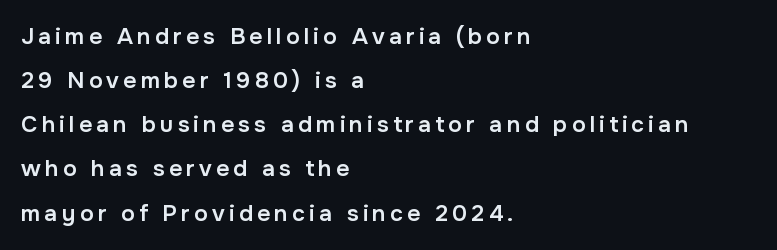
The image shows 23 px text type, upright; set left-aligned, loose line spacing (1.92x), not underlined.
